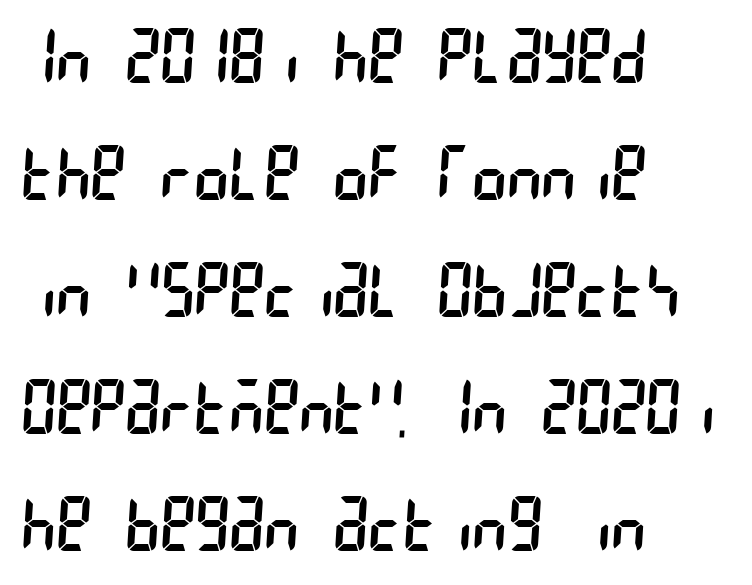
The image shows 74 px regular-weight, condensed sans-serif type; set left-aligned, normal line spacing (1.58x), normal letter spacing, not underlined; low stroke contrast and a large x-height.
